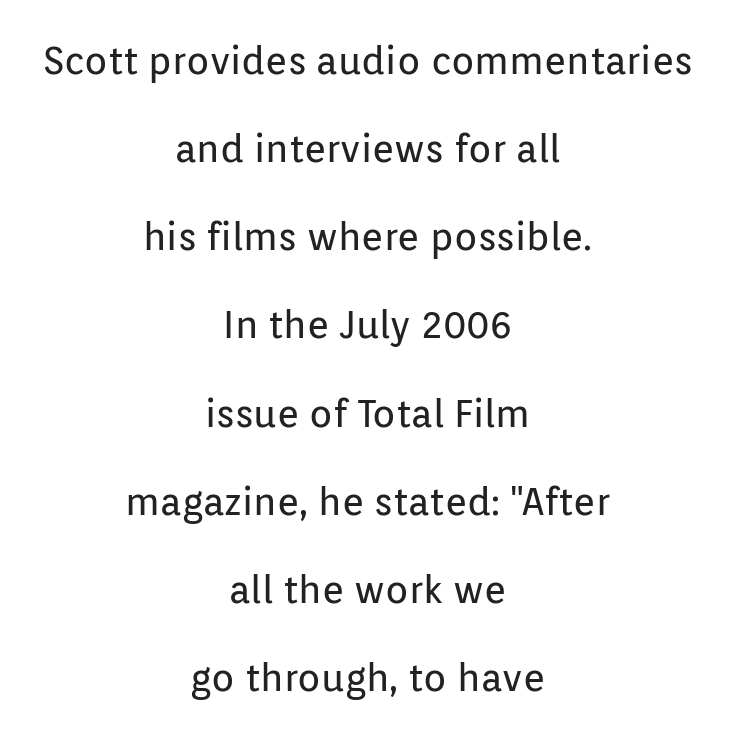
{"serif": "no", "italic": "no", "bold": "no", "weight": "regular", "width": "normal", "stroke_contrast": "low", "x_height": "medium", "monospaced": "no", "underline": "no", "align": "center", "line_spacing": "loose", "line_spacing_ratio": 2.32, "letter_spacing": "normal", "letter_spacing_em": 0.0, "glyph_px": 38}
